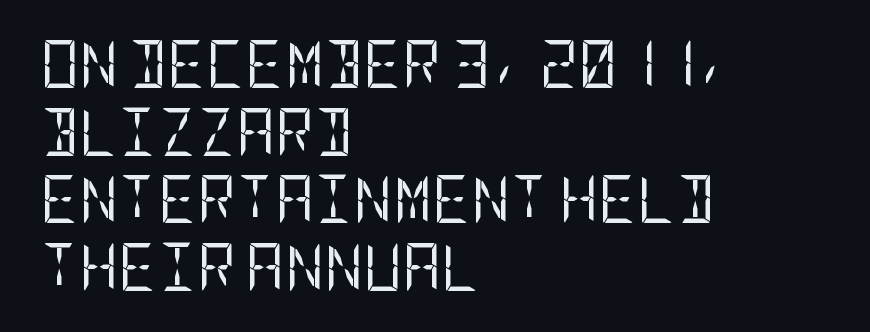
Spacing between characters is what you'd get straight out of the box. Is there much room between lines? A standard amount, neither cramped nor airy. The compositor pushed each line to the left boundary. A typesetter would label this face a sans. Counters stay open thanks to moderate or lighter strokes. The letters stand upright; this is a roman face.
